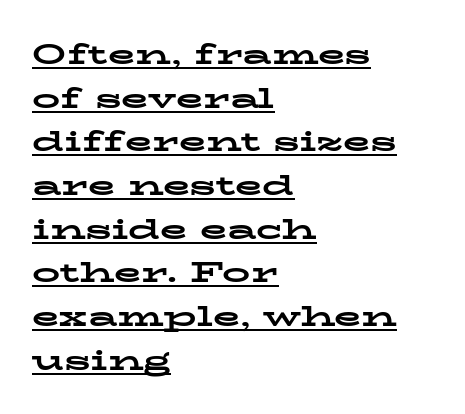
These lines are composed in type with serifs. The lettering stays uniformly vertical, giving the passage a roman look. Note the varied advance widths — an 'i' is clearly narrower than an 'm'. The space between consecutive lines is moderate.
